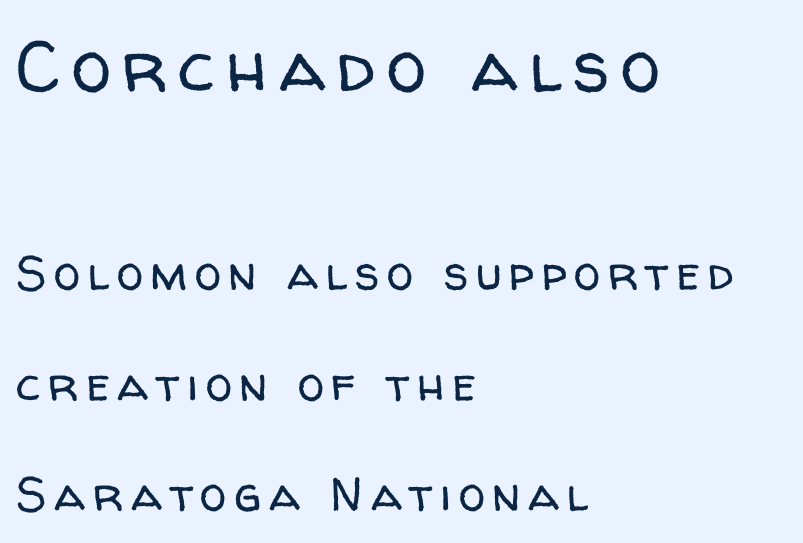
Q: Is the text bold? A: No.
Q: Is the text italic (slanted)? A: No, it is upright.
Q: Is the typeface a serif or a sans-serif typeface? A: Sans-serif.
Q: Is the text underlined? A: No.
Q: How is the paragraph aligned? A: Left-aligned.
Q: Is the spacing between lines tight, normal or loose? A: Loose.
Q: Which block of text is set in a larger size, the first (top) or the second (bottom)? A: The first (top) one.
Q: Width (condensed, normal, or wide)? A: Normal.
Q: Stroke contrast? A: Low.
Q: x-height? A: Medium.
Q: Monospaced? A: No.
